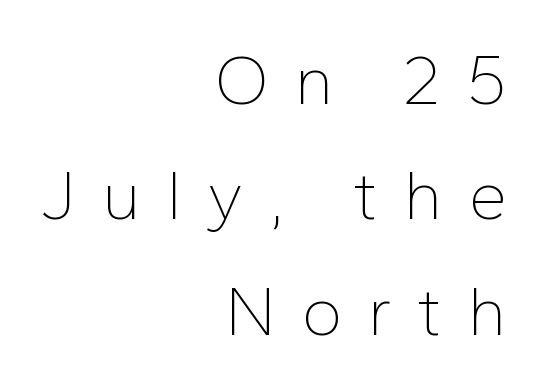
Q: Is the text bold? A: No.
Q: Is the text italic (slanted)? A: No, it is upright.
Q: Is the typeface a serif or a sans-serif typeface? A: Sans-serif.
Q: Is the text underlined? A: No.
Q: How is the paragraph aligned? A: Right-aligned.
Q: Is the spacing between letters normal or unusually wide? A: Unusually wide.
Q: Is the spacing between lines tight, normal or loose? A: Normal.
Q: Width (condensed, normal, or wide)? A: Normal.
Q: Stroke contrast? A: Low.
Q: x-height? A: Medium.
Q: Monospaced? A: No.
